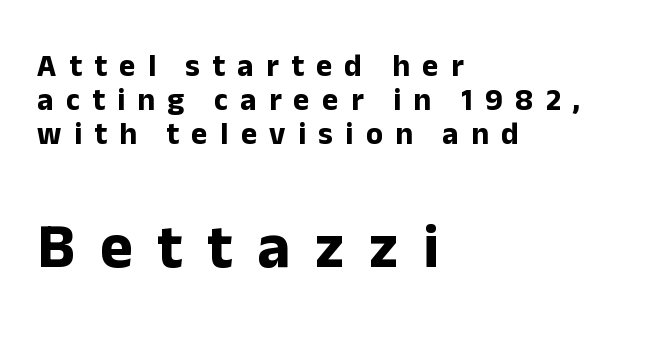
Q: Is the text bold? A: Yes.
Q: Is the text italic (slanted)? A: No, it is upright.
Q: Is the typeface a serif or a sans-serif typeface? A: Sans-serif.
Q: Is the text underlined? A: No.
Q: How is the paragraph aligned? A: Left-aligned.
Q: Is the spacing between letters normal or unusually wide? A: Unusually wide.
Q: Is the spacing between lines tight, normal or loose? A: Tight.
Q: Which block of text is set in a larger size, the first (top) or the second (bottom)? A: The second (bottom) one.
Q: Width (condensed, normal, or wide)? A: Normal.
Q: Stroke contrast? A: Low.
Q: x-height? A: Medium.
Q: Monospaced? A: No.
